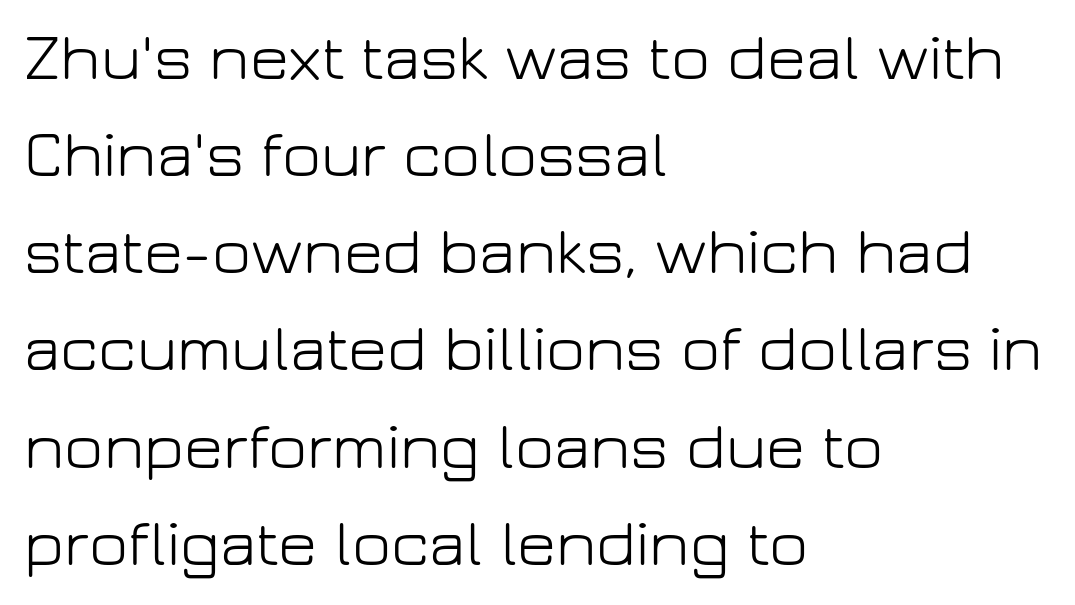
Q: Is the text bold? A: No.
Q: Is the text italic (slanted)? A: No, it is upright.
Q: Is the typeface a serif or a sans-serif typeface? A: Sans-serif.
Q: Is the text underlined? A: No.
Q: How is the paragraph aligned? A: Left-aligned.
Q: Is the spacing between letters normal or unusually wide? A: Normal.
Q: Is the spacing between lines tight, normal or loose? A: Normal.
Q: Width (condensed, normal, or wide)? A: Normal.
Q: Stroke contrast? A: Low.
Q: x-height? A: Medium.
Q: Monospaced? A: No.
